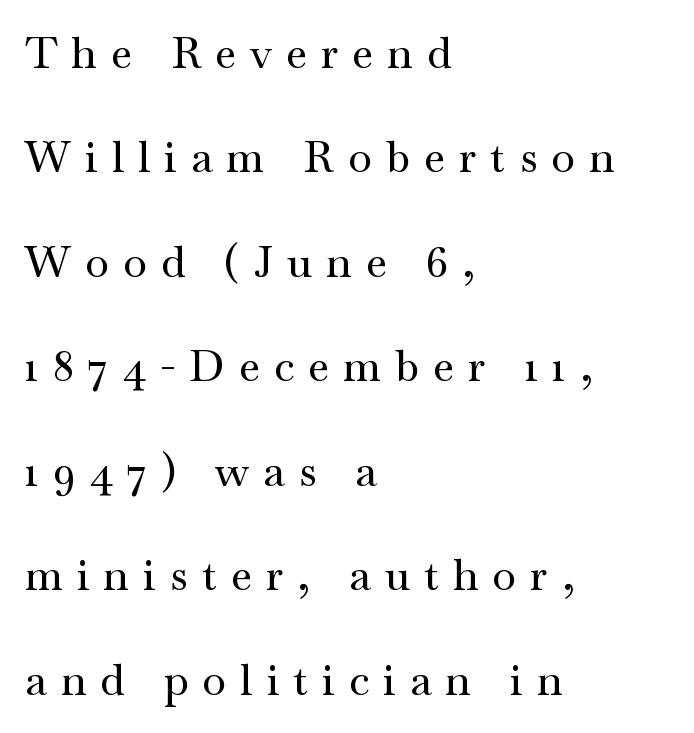
Q: Is the text italic (slanted)? A: No, it is upright.
Q: Is the typeface a serif or a sans-serif typeface? A: Serif.
Q: Is the text underlined? A: No.
Q: How is the paragraph aligned? A: Left-aligned.
Q: Is the spacing between letters normal or unusually wide? A: Unusually wide.
Q: Is the spacing between lines tight, normal or loose? A: Loose.
Q: Width (condensed, normal, or wide)? A: Wide.
Q: Stroke contrast? A: Medium.
Q: x-height? A: Small.
Q: Monospaced? A: No.
